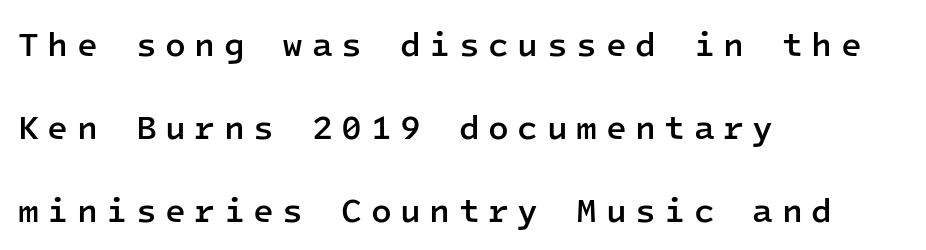
The image shows 34 px semibold sans-serif type, upright, monospaced; set left-aligned, loose line spacing (2.44x), unusually wide letter spacing (+0.25 em), not underlined; low stroke contrast and a medium x-height.
